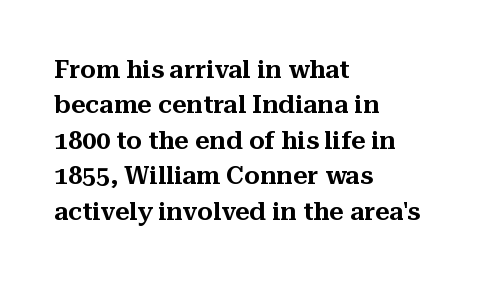
Q: Is the text italic (slanted)? A: No, it is upright.
Q: Is the text underlined? A: No.
Q: How is the paragraph aligned? A: Left-aligned.
Q: Is the spacing between letters normal or unusually wide? A: Normal.
Q: Is the spacing between lines tight, normal or loose? A: Normal.
